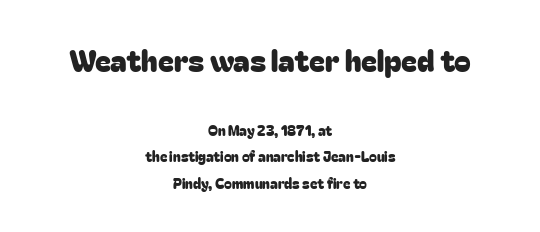
The image shows 30 px sans-serif type, upright; set centered, loose line spacing (1.92x), normal letter spacing, not underlined; the first (top) block is 2.14x larger; low stroke contrast and a medium x-height.
